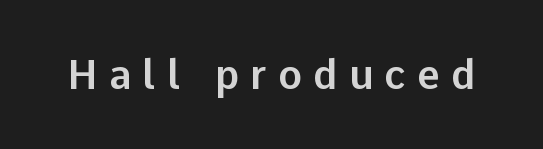
The image shows 40 px sans-serif type, upright; set unusually wide letter spacing (+0.28 em), not underlined; low stroke contrast and a medium x-height.
